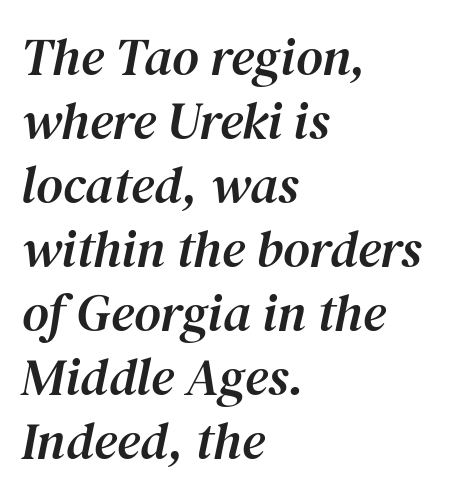
{"serif": "yes", "italic": "yes", "lean": "right", "slant_degrees": 12, "width": "normal", "stroke_contrast": "medium", "x_height": "medium", "monospaced": "no", "underline": "no", "align": "left", "line_spacing_ratio": 1.23, "letter_spacing": "normal", "letter_spacing_em": 0.0, "glyph_px": 52}
